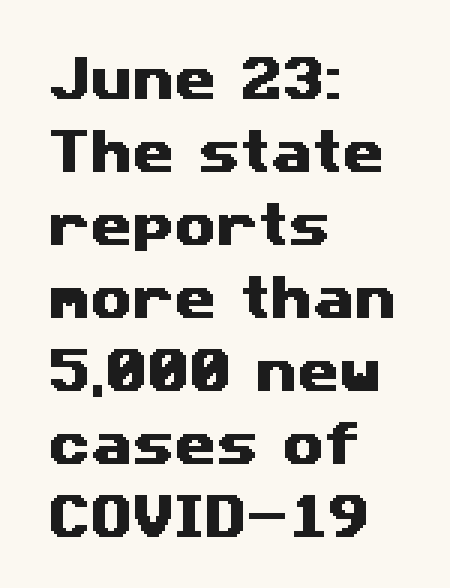
The image shows 48 px wide sans-serif type; set left-aligned, normal line spacing (1.52x), normal letter spacing, not underlined; medium stroke contrast and a medium x-height.
